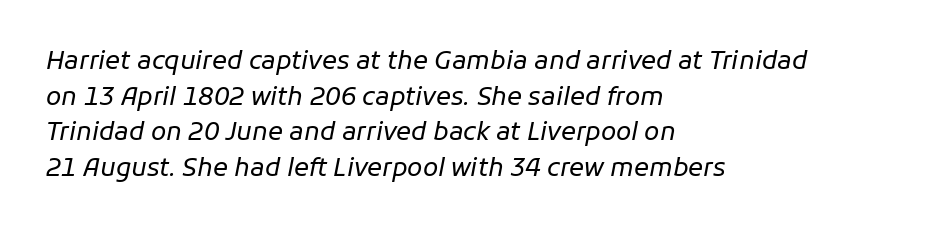
{"italic": "yes", "lean": "right", "slant_degrees": 11, "bold": "no", "underline": "no", "align": "left", "line_spacing": "normal", "line_spacing_ratio": 1.43, "letter_spacing": "normal", "letter_spacing_em": 0.0, "glyph_px": 25}
